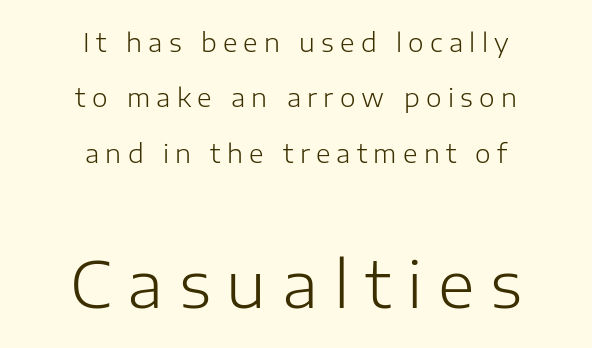
The image shows 63 px light sans-serif type, upright; set centered, loose line spacing (2.22x), unusually wide letter spacing (+0.25 em), not underlined; the second (bottom) block is 2.52x larger; low stroke contrast and a medium x-height.
